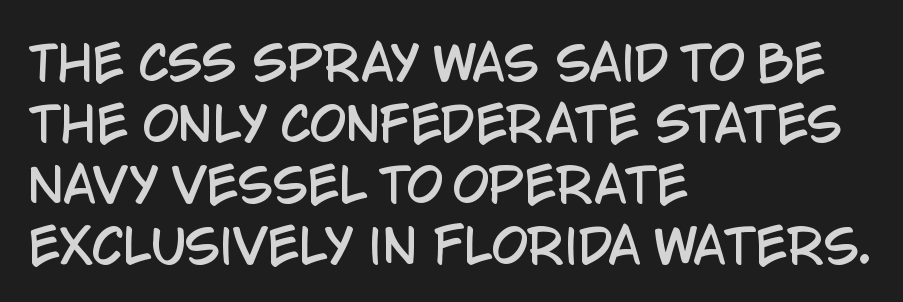
The image shows 47 px condensed sans-serif type, upright; set left-aligned, normal line spacing (1.3x), normal letter spacing, not underlined; low stroke contrast and a large x-height.
